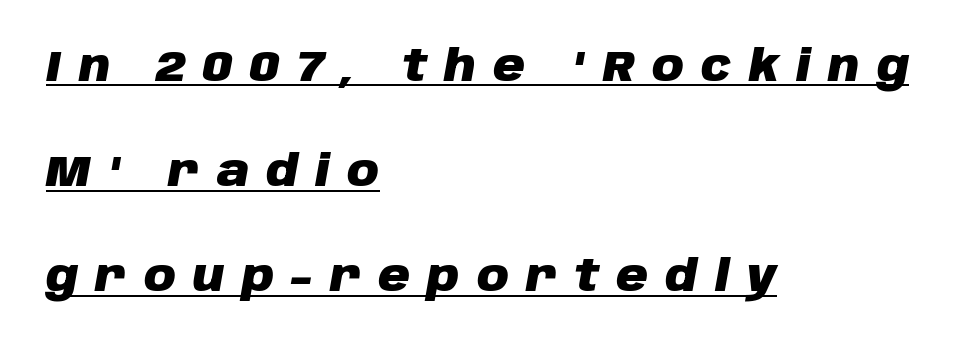
Underlined type. Every row of glyphs begins at an identical x-position on the left. The designer dialed line spacing up above the default. The lettering tilts uniformly, giving the passage an italic look.
